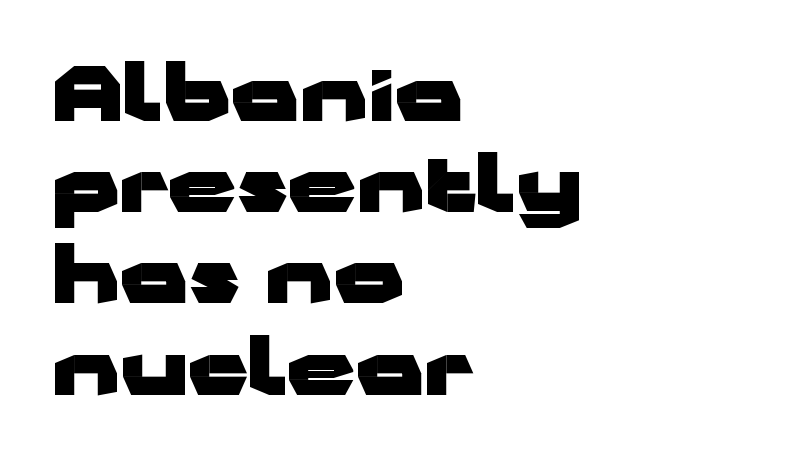
{"serif": "no", "italic": "no", "bold": "yes", "weight": "heavy", "width": "wide", "stroke_contrast": "low", "x_height": "medium", "monospaced": "no", "underline": "no", "align": "left", "line_spacing_ratio": 1.2, "letter_spacing": "normal", "letter_spacing_em": 0.0, "glyph_px": 76}
